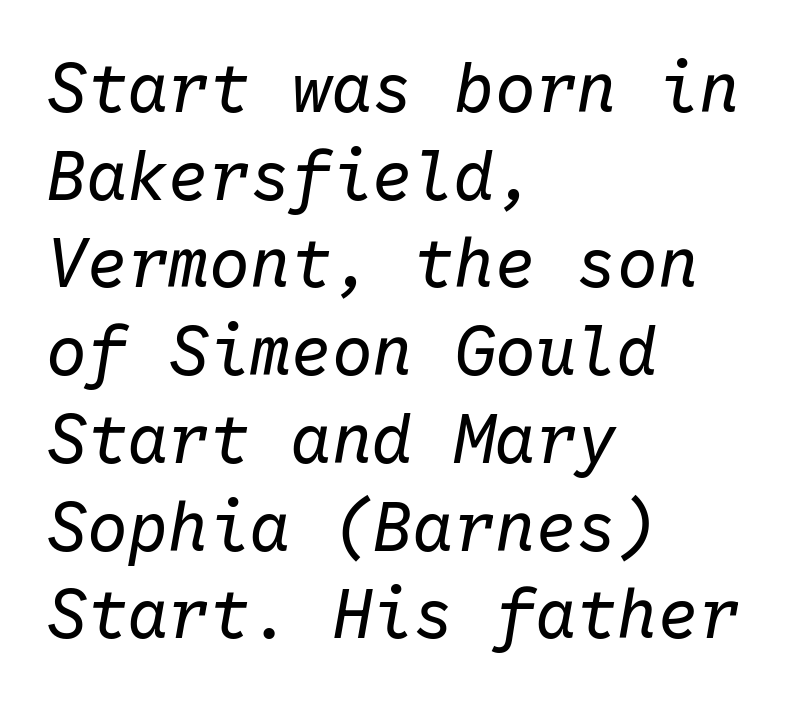
Counters stay open thanks to moderate or lighter strokes. Think of a typewriter: that constant character pitch is what you see here. The ragged edge is on the right, which tells us the setting is flush left. Honestly, the letter spacing is just normal — you wouldn't notice it. Regarding leading, the lines here are spaced in the standard way. If you drew a line through each stem, it would be angled.
